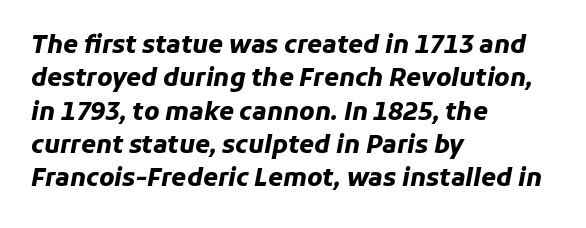
Q: Is the text bold? A: Yes.
Q: Is the text italic (slanted)? A: Yes, it leans right by about 11 degrees.
Q: Is the text underlined? A: No.
Q: How is the paragraph aligned? A: Left-aligned.
Q: Is the spacing between letters normal or unusually wide? A: Normal.
Q: Is the spacing between lines tight, normal or loose? A: Normal.
